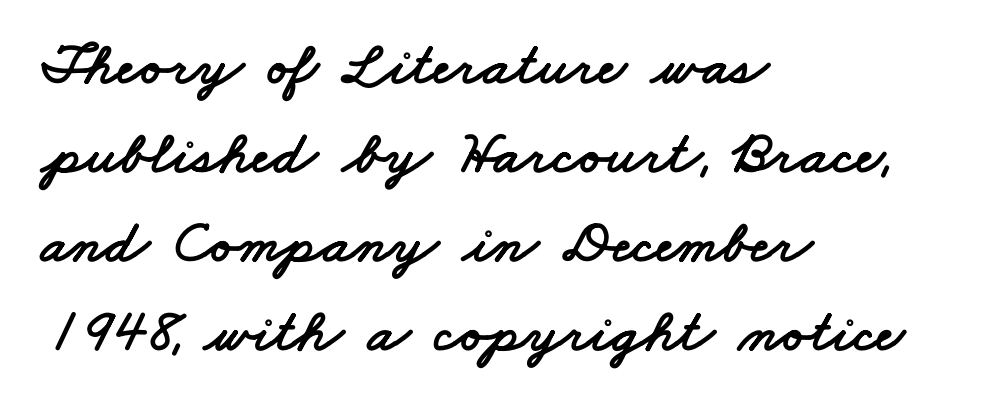
{"serif": "no", "width": "wide", "stroke_contrast": "low", "x_height": "small", "monospaced": "no", "underline": "no", "align": "left", "line_spacing": "normal", "line_spacing_ratio": 1.46, "letter_spacing": "normal", "letter_spacing_em": 0.0, "glyph_px": 61}
